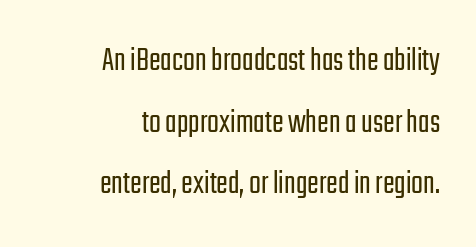
{"serif": "no", "italic": "no", "bold": "no", "weight": "light", "width": "condensed", "stroke_contrast": "low", "x_height": "medium", "monospaced": "no", "underline": "no", "align": "right", "line_spacing_ratio": 1.76, "letter_spacing": "normal", "letter_spacing_em": 0.0, "glyph_px": 35}
